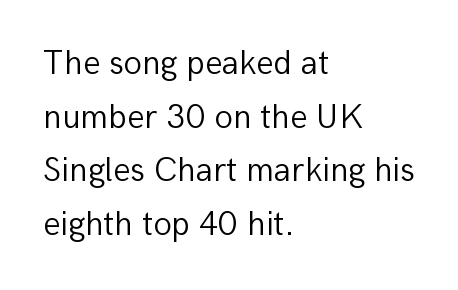
The image shows 34 px light sans-serif type, upright; set left-aligned, normal line spacing (1.58x), normal letter spacing, not underlined; low stroke contrast and a medium x-height.
